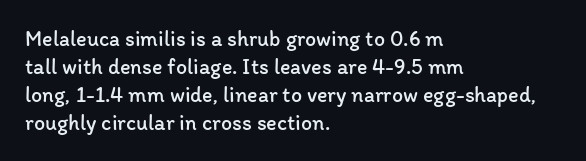
{"italic": "no", "bold": "no", "underline": "no", "align": "left", "line_spacing": "normal", "line_spacing_ratio": 1.27, "letter_spacing": "normal", "letter_spacing_em": 0.0, "glyph_px": 22}
